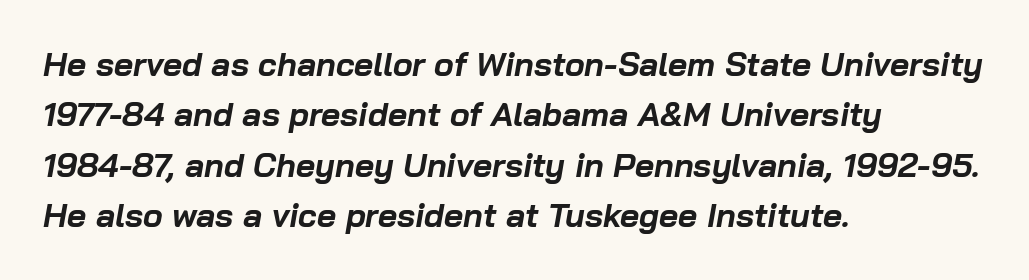
Q: Is the text bold? A: Yes.
Q: Is the text italic (slanted)? A: Yes, it leans right by about 10 degrees.
Q: Is the text underlined? A: No.
Q: How is the paragraph aligned? A: Left-aligned.
Q: Is the spacing between letters normal or unusually wide? A: Normal.
Q: Is the spacing between lines tight, normal or loose? A: Normal.
Q: Width (condensed, normal, or wide)? A: Normal.
Q: Stroke contrast? A: Low.
Q: x-height? A: Medium.
Q: Monospaced? A: No.
